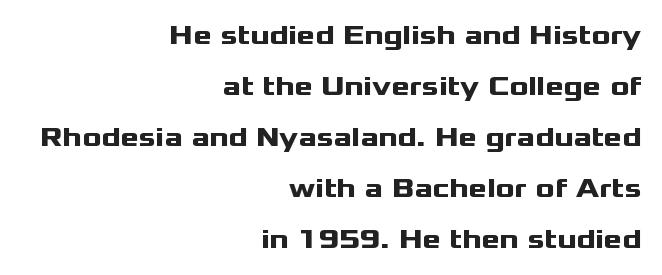
Leftover space on each line is placed entirely before the opening word. This is the regular roman posture of the typeface. Typesetter's note: full bold, strokes at maximum text heaviness. Words appear dense and cohesive because spacing is normal. The space directly below the letters is spotless. Does the type have serifs? No, each stem ends abruptly.
